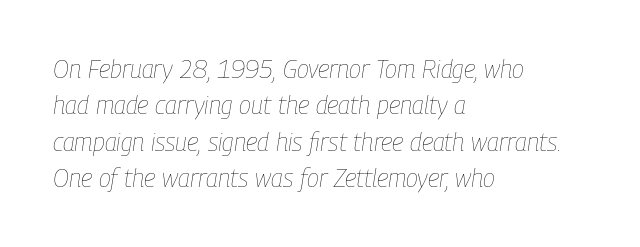
The image shows 25 px text type, italic (leaning right); set left-aligned, normal line spacing (1.46x), normal letter spacing, not underlined.
